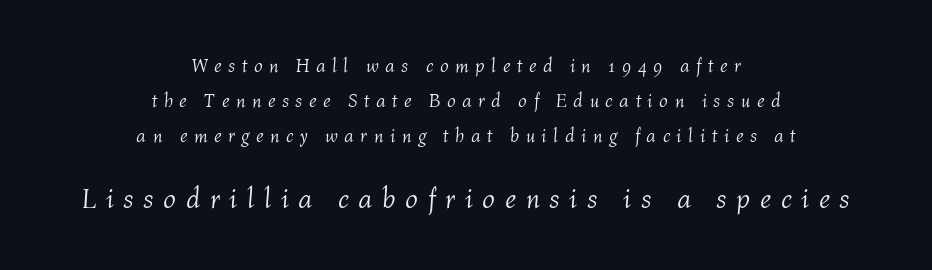
The image shows 28 px light type, italic (leaning right); set centered, line spacing 1.83x, unusually wide letter spacing (+0.34 em), not underlined; the second (bottom) block is 1.47x larger; medium stroke contrast and a medium x-height.
